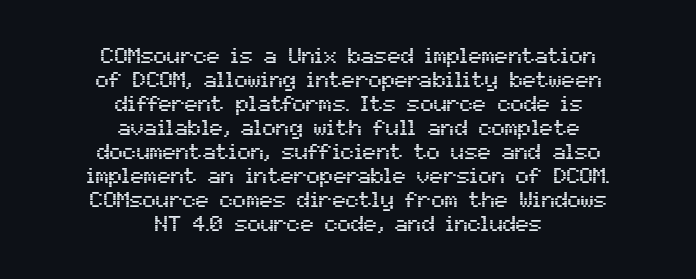
The image shows 22 px text type, upright; set centered, tight line spacing (1.09x), normal letter spacing, not underlined.
